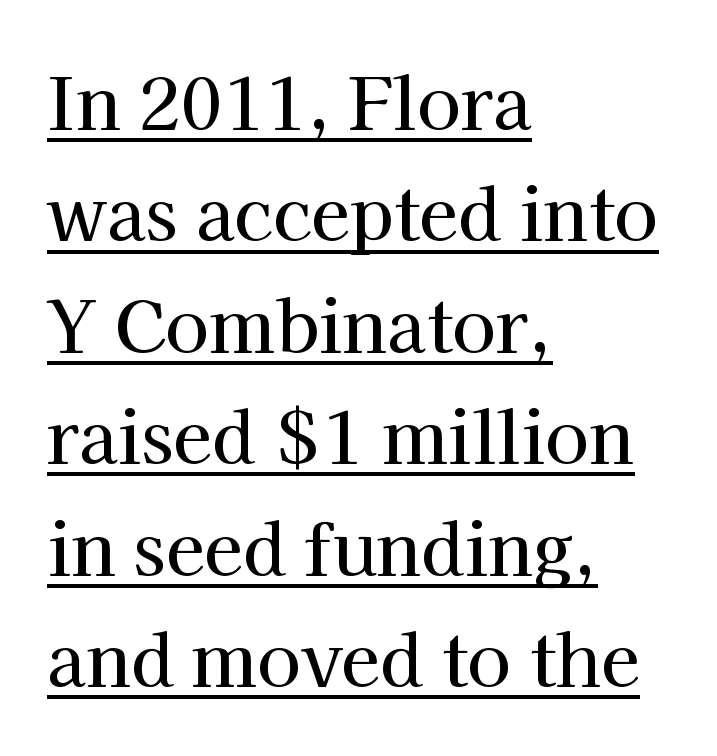
Q: Is the text italic (slanted)? A: No, it is upright.
Q: Is the typeface a serif or a sans-serif typeface? A: Serif.
Q: Is the text underlined? A: Yes.
Q: How is the paragraph aligned? A: Left-aligned.
Q: Is the spacing between letters normal or unusually wide? A: Normal.
Q: Is the spacing between lines tight, normal or loose? A: Normal.
Q: Width (condensed, normal, or wide)? A: Normal.
Q: Stroke contrast? A: High.
Q: x-height? A: Medium.
Q: Monospaced? A: No.
